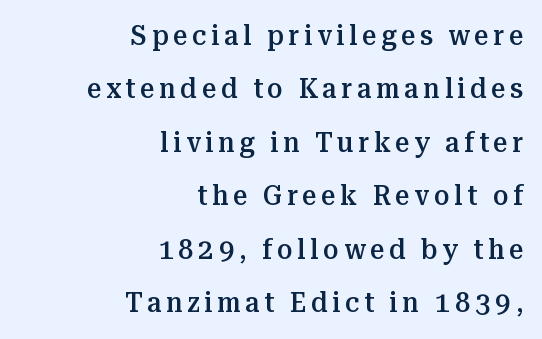
Whoever set this chose breathing room over compactness in the vertical rhythm. Each line ends at the same right margin while the left side varies. Type style note: has serifs. Only glyphs here, with clear space below each row.
